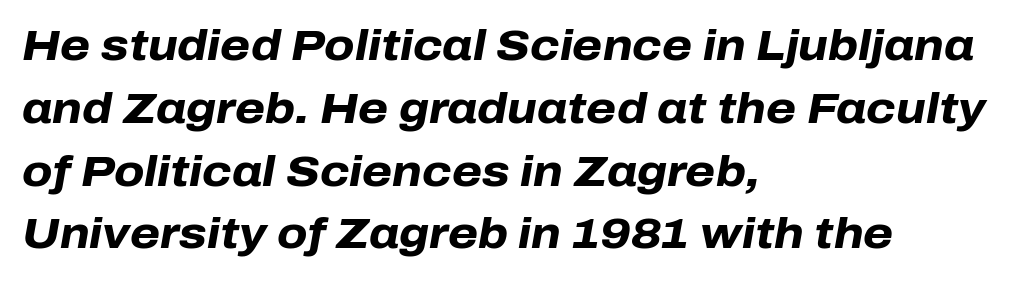
Q: Is the text bold? A: Yes.
Q: Is the text italic (slanted)? A: Yes, it leans right by about 10 degrees.
Q: Is the text underlined? A: No.
Q: How is the paragraph aligned? A: Left-aligned.
Q: Is the spacing between letters normal or unusually wide? A: Normal.
Q: Is the spacing between lines tight, normal or loose? A: Normal.
Q: Width (condensed, normal, or wide)? A: Normal.
Q: Stroke contrast? A: Low.
Q: x-height? A: Medium.
Q: Monospaced? A: No.
